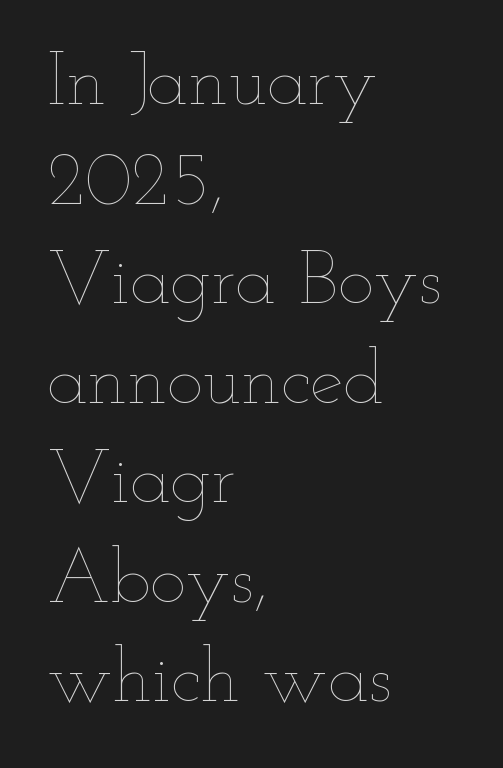
{"italic": "no", "bold": "no", "weight": "thin", "width": "wide", "stroke_contrast": "low", "x_height": "small", "monospaced": "no", "underline": "no", "align": "left", "line_spacing": "normal", "line_spacing_ratio": 1.31, "letter_spacing": "normal", "letter_spacing_em": 0.0, "glyph_px": 76}
